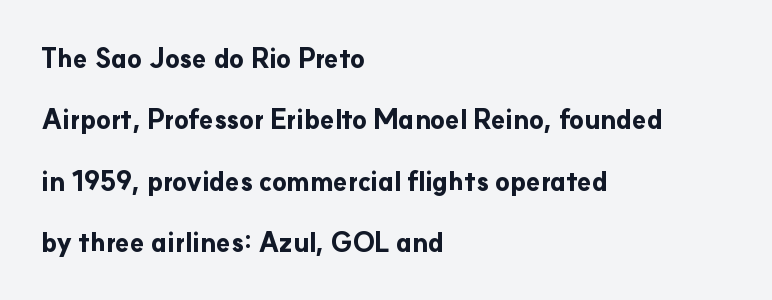
Posture: vertical. Summary of weight: heavy, a full bold. Plain, unruled lines of type. Does extra space separate the letters? No, they use regular spacing.
